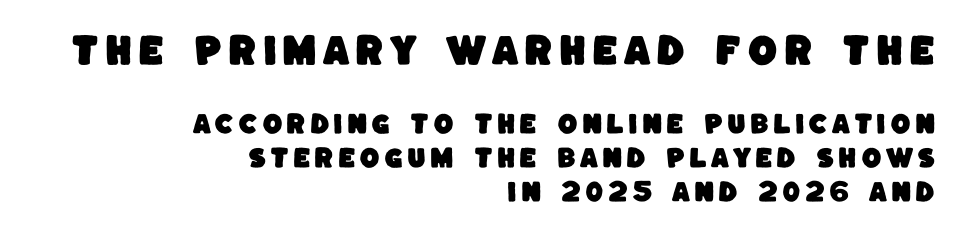
Q: Is the typeface a serif or a sans-serif typeface? A: Sans-serif.
Q: Is the text underlined? A: No.
Q: How is the paragraph aligned? A: Right-aligned.
Q: Is the spacing between lines tight, normal or loose? A: Normal.
Q: Which block of text is set in a larger size, the first (top) or the second (bottom)? A: The first (top) one.
Q: Width (condensed, normal, or wide)? A: Normal.
Q: Stroke contrast? A: Low.
Q: x-height? A: Large.
Q: Monospaced? A: No.
